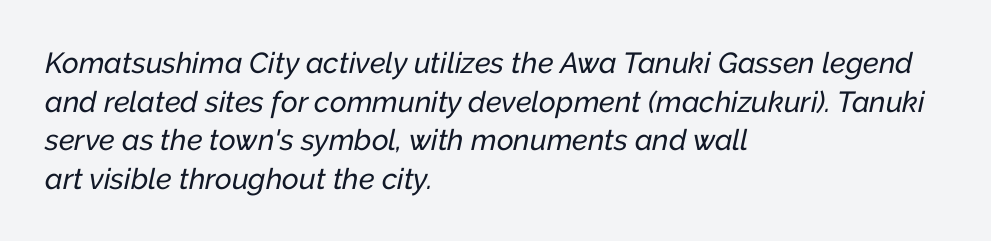
The image shows 29 px text type, italic (leaning right); set left-aligned, normal line spacing (1.33x), normal letter spacing, not underlined; low stroke contrast and a medium x-height.
